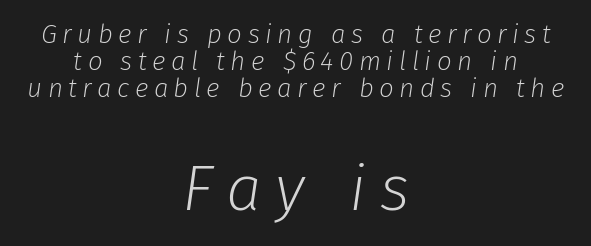
{"italic": "yes", "lean": "right", "slant_degrees": 8, "bold": "no", "weight": "light", "width": "normal", "stroke_contrast": "low", "x_height": "medium", "monospaced": "no", "underline": "no", "align": "center", "line_spacing": "tight", "line_spacing_ratio": 1.04, "letter_spacing": "wide", "letter_spacing_em": 0.21, "larger_block": "second", "size_ratio": 2.46, "glyph_px": 64}
